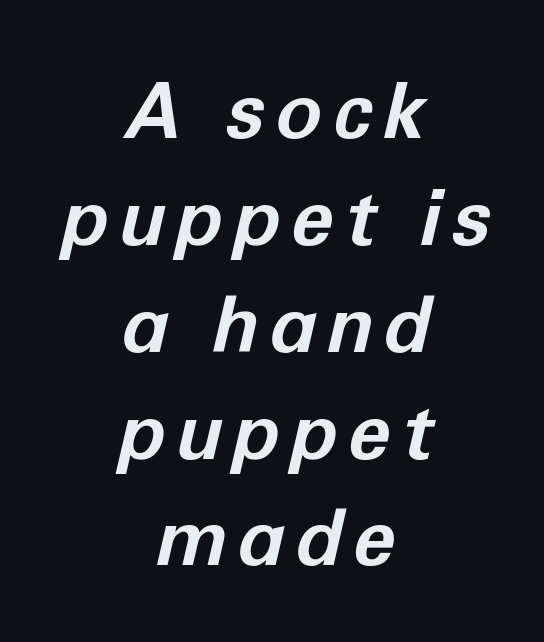
Q: Is the text bold? A: Yes.
Q: Is the text italic (slanted)? A: Yes, it leans right by about 12 degrees.
Q: Is the text underlined? A: No.
Q: How is the paragraph aligned? A: Centered.
Q: Is the spacing between lines tight, normal or loose? A: Normal.
Q: Width (condensed, normal, or wide)? A: Normal.
Q: Stroke contrast? A: Low.
Q: x-height? A: Medium.
Q: Monospaced? A: No.
